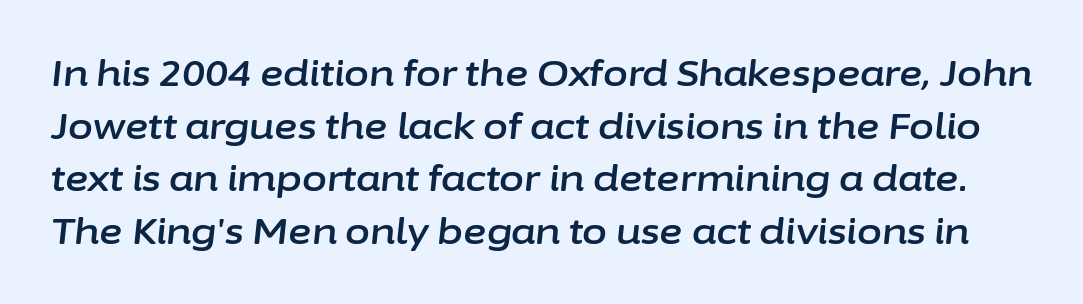
There's an unmistakable incline to the writing here. The rendering uses natural spacing where letterforms have individual widths. Plain, unruled lines of type. The type is set solid horizontally, with unmodified tracking. Honestly, the row spacing looks completely unremarkable.
